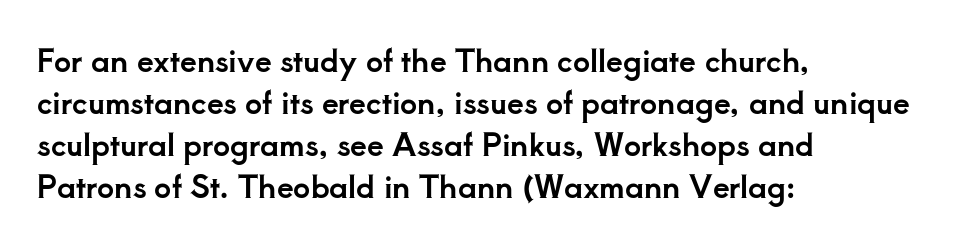
Compared with typical body copy, the letter spacing here is the same. Varying glyph widths throughout — classic text-font behaviour. If you measured baseline to baseline, you'd find a middling distance. Which margin do the lines hug? The left one — the right edge is uneven. A typesetter would mark this as roman, not italic. The typeface chosen for these lines features serifs.
